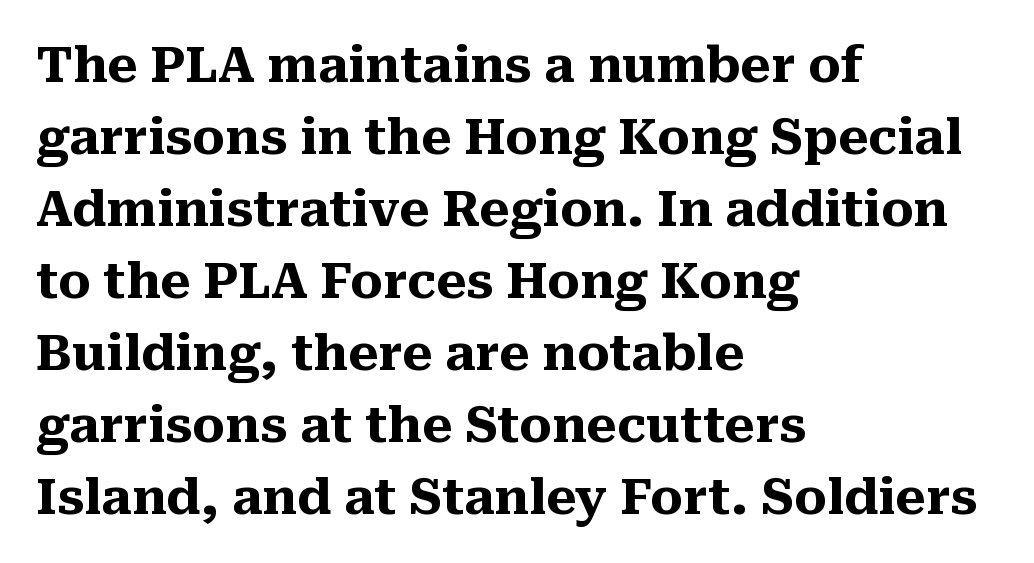
{"serif": "yes", "italic": "no", "bold": "yes", "weight": "heavy", "width": "normal", "stroke_contrast": "medium", "x_height": "medium", "monospaced": "no", "underline": "no", "align": "left", "line_spacing": "normal", "line_spacing_ratio": 1.47, "letter_spacing": "normal", "letter_spacing_em": 0.0, "glyph_px": 49}
